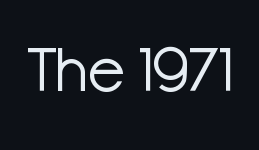
{"serif": "no", "italic": "no", "bold": "no", "weight": "light", "width": "normal", "stroke_contrast": "low", "x_height": "medium", "monospaced": "no", "underline": "no", "letter_spacing": "normal", "letter_spacing_em": 0.0, "glyph_px": 60}
